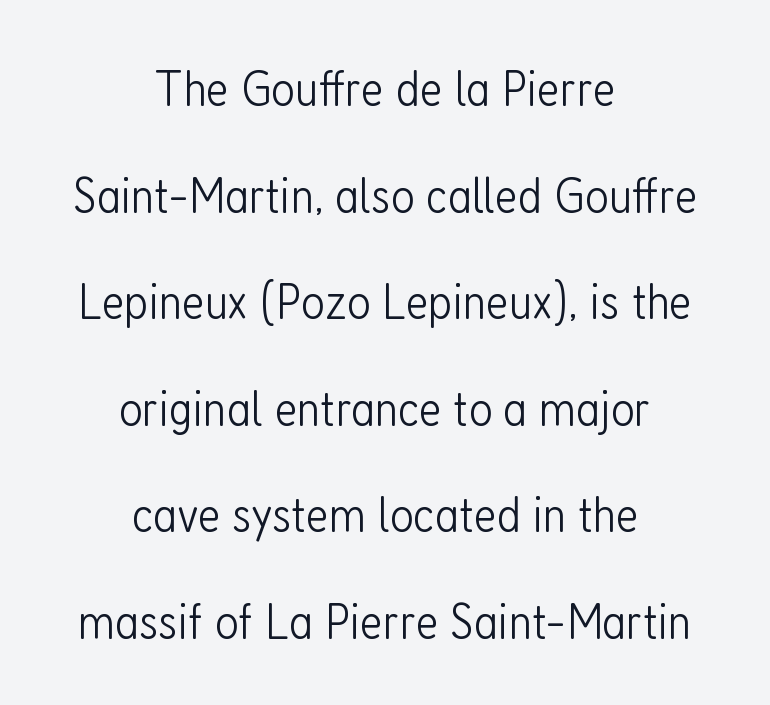
Every character sits straight up, as roman type does. Nope, no serifs anywhere on these letters. Compared with a flush-left layout, this one balances lines on the center instead. The weight tops out at a normal text grade. The passage shown has conventional tracking throughout.
